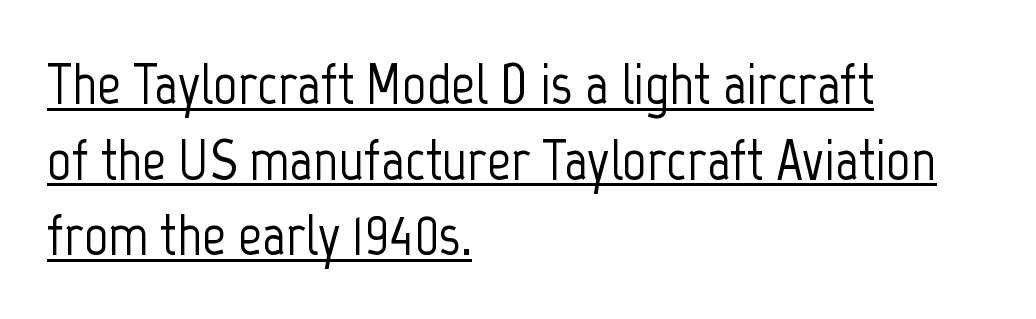
{"serif": "no", "italic": "no", "width": "condensed", "stroke_contrast": "low", "x_height": "medium", "monospaced": "no", "underline": "yes", "align": "left", "line_spacing": "normal", "line_spacing_ratio": 1.28, "letter_spacing": "normal", "letter_spacing_em": 0.0, "glyph_px": 59}
